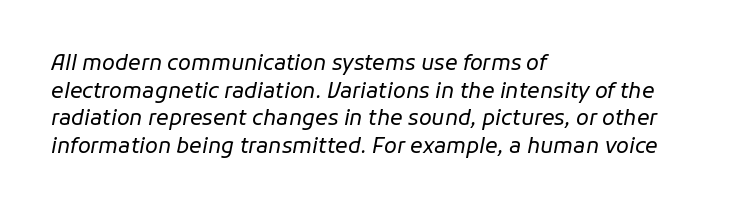
Q: Is the text bold? A: No.
Q: Is the text italic (slanted)? A: Yes, it leans right by about 11 degrees.
Q: Is the text underlined? A: No.
Q: How is the paragraph aligned? A: Left-aligned.
Q: Is the spacing between letters normal or unusually wide? A: Normal.
Q: Is the spacing between lines tight, normal or loose? A: Normal.
